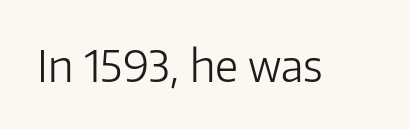
The image shows 43 px light sans-serif type, upright; set normal letter spacing, not underlined; low stroke contrast and a medium x-height.
